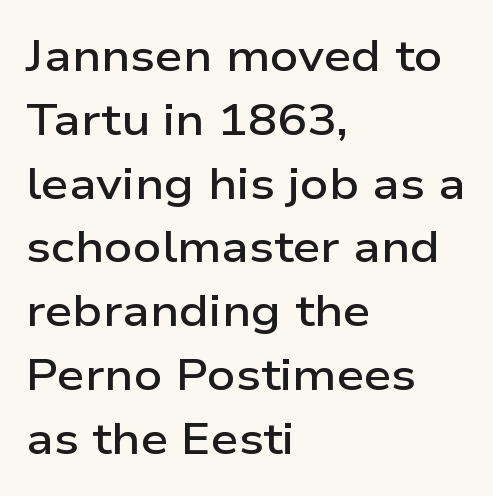
Q: Is the text bold? A: Semi-bold.
Q: Is the text italic (slanted)? A: No, it is upright.
Q: Is the typeface a serif or a sans-serif typeface? A: Sans-serif.
Q: Is the text underlined? A: No.
Q: How is the paragraph aligned? A: Left-aligned.
Q: Is the spacing between letters normal or unusually wide? A: Normal.
Q: Is the spacing between lines tight, normal or loose? A: Normal.
Q: Width (condensed, normal, or wide)? A: Wide.
Q: Stroke contrast? A: Low.
Q: x-height? A: Medium.
Q: Monospaced? A: No.
